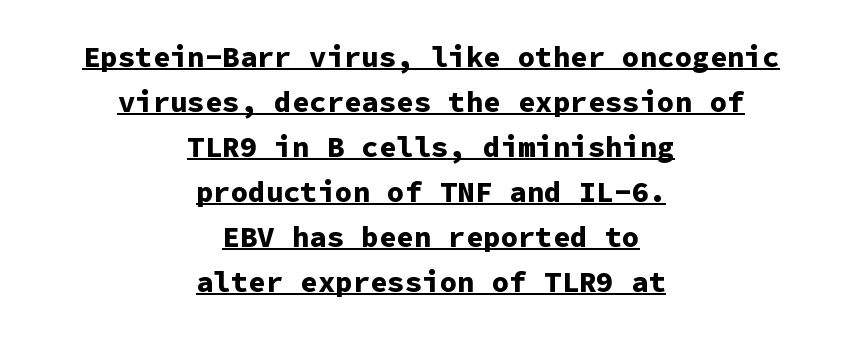
In terms of letterform style, serifs are entirely absent. Students, observe the line beneath the letters — that is underlining. Here the glyphs are tracked normally, forming tight word shapes. These lines are rendered in a fixed-pitch font. Vertical strokes here are truly vertical. Compared with typical paragraphs, the rows here are spaced about the same.
